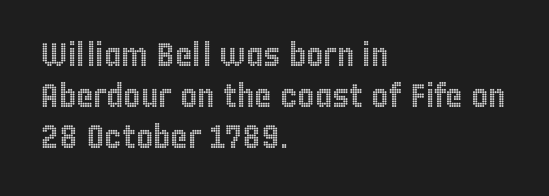
{"italic": "no", "width": "condensed", "x_height": "large", "monospaced": "no", "underline": "no", "align": "left", "line_spacing_ratio": 1.24, "letter_spacing": "normal", "letter_spacing_em": 0.0, "glyph_px": 33}
